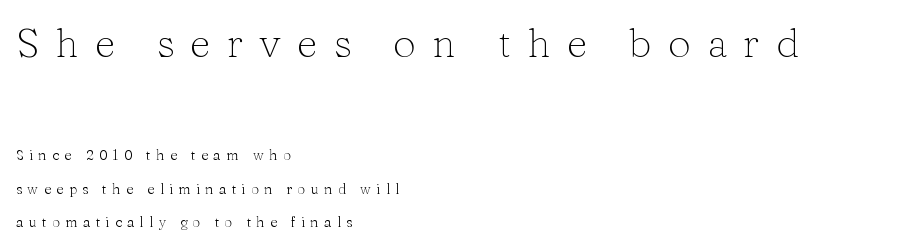
Q: Is the text bold? A: No.
Q: Is the text italic (slanted)? A: No, it is upright.
Q: Is the typeface a serif or a sans-serif typeface? A: Serif.
Q: Is the text underlined? A: No.
Q: How is the paragraph aligned? A: Left-aligned.
Q: Is the spacing between letters normal or unusually wide? A: Unusually wide.
Q: Is the spacing between lines tight, normal or loose? A: Loose.
Q: Which block of text is set in a larger size, the first (top) or the second (bottom)? A: The first (top) one.
Q: Width (condensed, normal, or wide)? A: Normal.
Q: Stroke contrast? A: Low.
Q: x-height? A: Medium.
Q: Monospaced? A: No.
